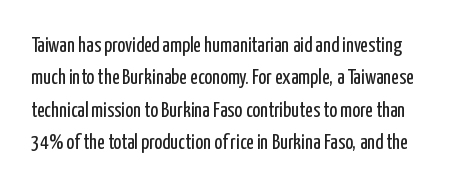
{"italic": "no", "bold": "no", "underline": "no", "line_spacing": "normal", "line_spacing_ratio": 1.54, "letter_spacing": "normal", "letter_spacing_em": 0.0, "glyph_px": 21}
